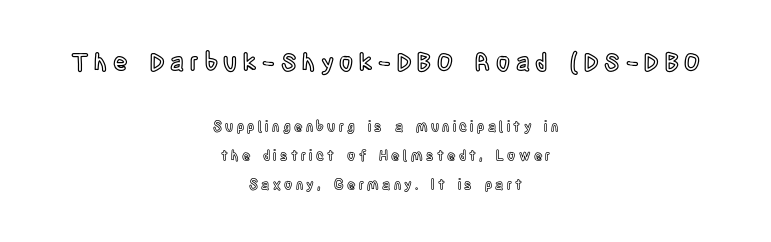
{"italic": "no", "underline": "no", "align": "center", "line_spacing": "loose", "line_spacing_ratio": 2.07, "letter_spacing": "wide", "letter_spacing_em": 0.24, "larger_block": "first", "size_ratio": 1.71, "glyph_px": 24}
